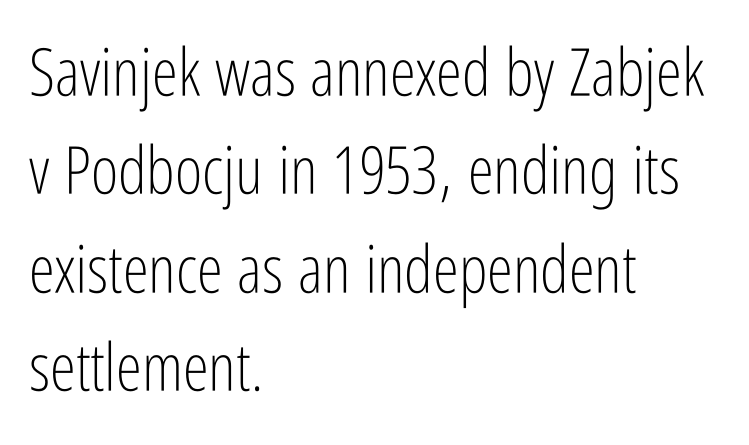
Q: Is the text bold? A: No.
Q: Is the text italic (slanted)? A: No, it is upright.
Q: Is the typeface a serif or a sans-serif typeface? A: Sans-serif.
Q: Is the text underlined? A: No.
Q: How is the paragraph aligned? A: Left-aligned.
Q: Is the spacing between letters normal or unusually wide? A: Normal.
Q: Is the spacing between lines tight, normal or loose? A: Normal.
Q: Width (condensed, normal, or wide)? A: Condensed.
Q: Stroke contrast? A: Low.
Q: x-height? A: Medium.
Q: Monospaced? A: No.
